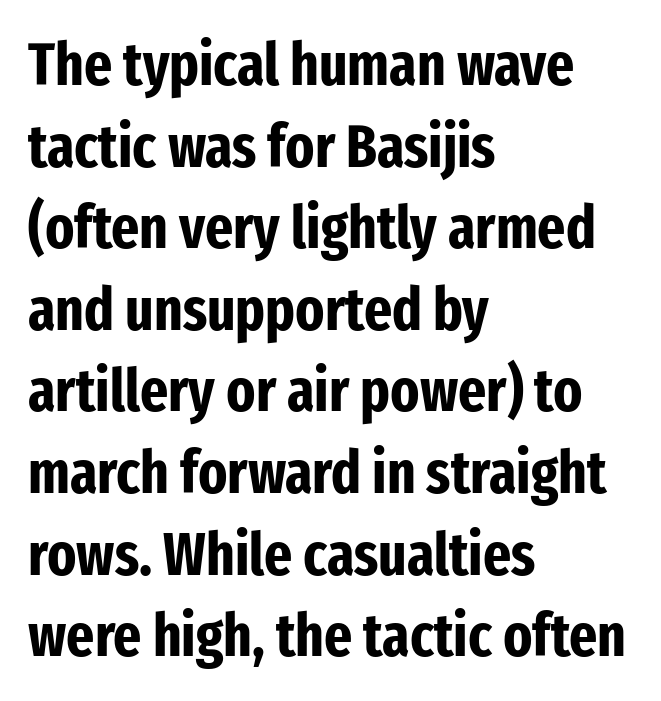
Q: Is the text bold? A: Yes.
Q: Is the text italic (slanted)? A: No, it is upright.
Q: Is the typeface a serif or a sans-serif typeface? A: Sans-serif.
Q: Is the text underlined? A: No.
Q: How is the paragraph aligned? A: Left-aligned.
Q: Is the spacing between letters normal or unusually wide? A: Normal.
Q: Is the spacing between lines tight, normal or loose? A: Normal.
Q: Width (condensed, normal, or wide)? A: Condensed.
Q: Stroke contrast? A: Low.
Q: x-height? A: Medium.
Q: Monospaced? A: No.
